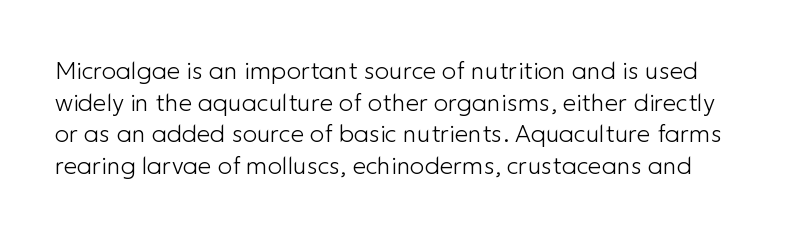
The passage shown stacks its lines at a standard gap. Type without underlining. Students, note that the glyphs here touch the page at normal intervals. Ascenders rise straight up at ninety degrees. The strokes carry an ordinary text weight at most.
